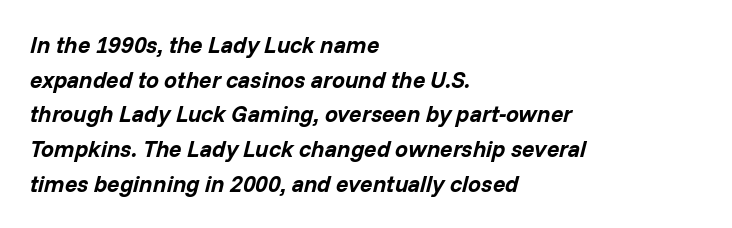
{"italic": "yes", "lean": "right", "slant_degrees": 14, "bold": "yes", "underline": "no", "align": "left", "line_spacing": "normal", "line_spacing_ratio": 1.51, "letter_spacing": "normal", "letter_spacing_em": 0.0, "glyph_px": 23}
